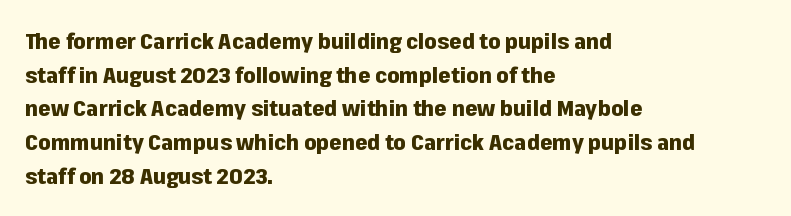
{"italic": "no", "bold": "yes", "underline": "no", "align": "left", "line_spacing": "normal", "line_spacing_ratio": 1.53, "letter_spacing": "normal", "letter_spacing_em": 0.0, "glyph_px": 22}
